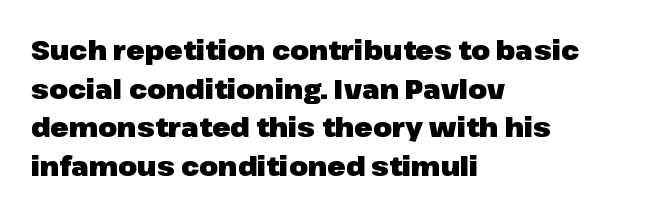
The image shows 27 px bold type, upright; set left-aligned, normal line spacing (1.43x), normal letter spacing, not underlined.
